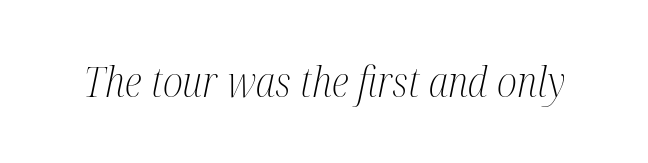
Q: Is the text bold? A: No.
Q: Is the text italic (slanted)? A: Yes, it leans right by about 12 degrees.
Q: Is the typeface a serif or a sans-serif typeface? A: Serif.
Q: Is the text underlined? A: No.
Q: Is the spacing between letters normal or unusually wide? A: Normal.
Q: Width (condensed, normal, or wide)? A: Condensed.
Q: Stroke contrast? A: Medium.
Q: x-height? A: Medium.
Q: Monospaced? A: No.
